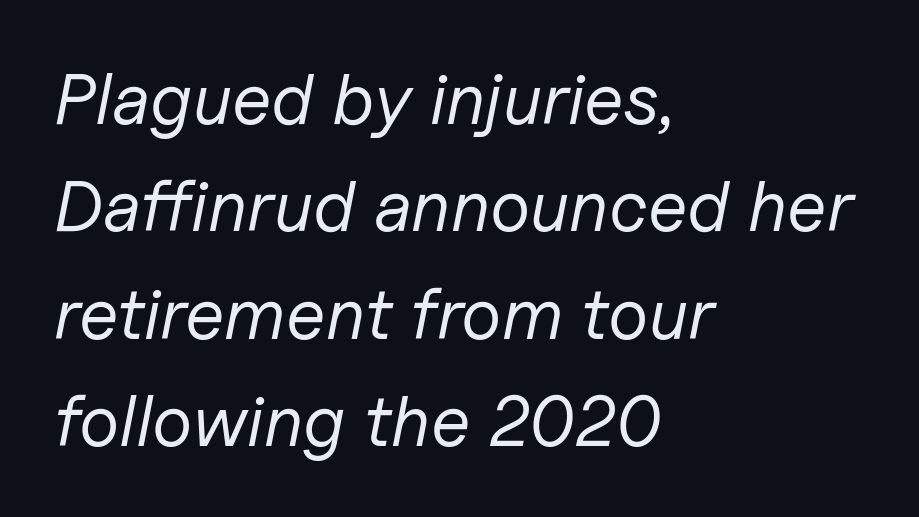
{"italic": "yes", "lean": "right", "slant_degrees": 11, "bold": "no", "weight": "regular", "width": "normal", "stroke_contrast": "low", "x_height": "medium", "monospaced": "no", "underline": "no", "align": "left", "line_spacing": "normal", "line_spacing_ratio": 1.49, "letter_spacing": "normal", "letter_spacing_em": 0.0, "glyph_px": 72}
